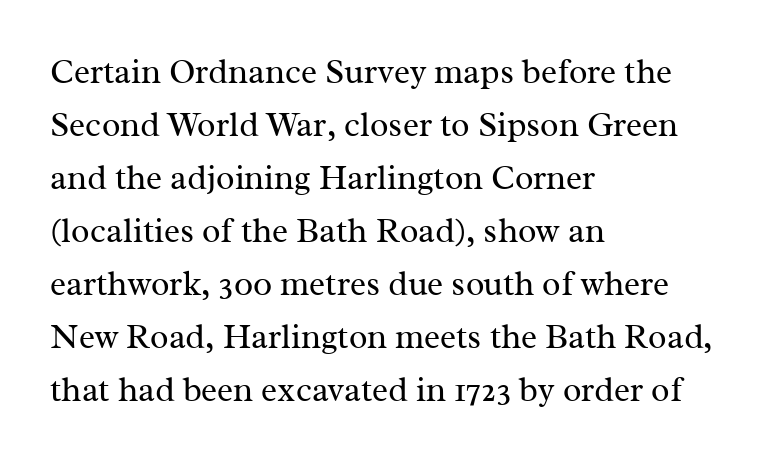
{"serif": "yes", "italic": "no", "bold": "no", "weight": "regular", "width": "normal", "stroke_contrast": "medium", "x_height": "medium", "monospaced": "no", "underline": "no", "align": "left", "line_spacing": "normal", "line_spacing_ratio": 1.56, "letter_spacing": "normal", "letter_spacing_em": 0.0, "glyph_px": 34}
